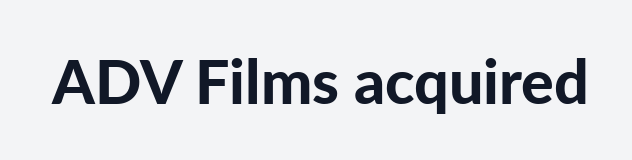
Q: Is the text bold? A: Yes.
Q: Is the text italic (slanted)? A: No, it is upright.
Q: Is the typeface a serif or a sans-serif typeface? A: Sans-serif.
Q: Is the text underlined? A: No.
Q: Is the spacing between letters normal or unusually wide? A: Normal.
Q: Width (condensed, normal, or wide)? A: Normal.
Q: Stroke contrast? A: Low.
Q: x-height? A: Medium.
Q: Monospaced? A: No.
